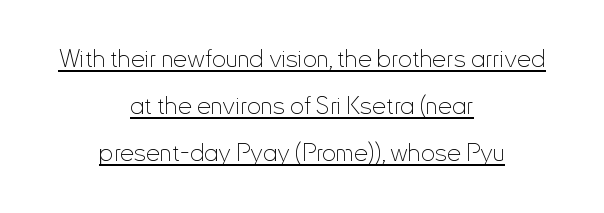
{"italic": "no", "bold": "no", "underline": "yes", "align": "center", "line_spacing_ratio": 1.89, "letter_spacing": "normal", "letter_spacing_em": 0.0, "glyph_px": 25}
